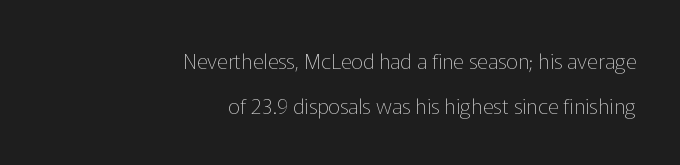
Q: Is the text bold? A: No.
Q: Is the text italic (slanted)? A: No, it is upright.
Q: Is the text underlined? A: No.
Q: How is the paragraph aligned? A: Right-aligned.
Q: Is the spacing between letters normal or unusually wide? A: Normal.
Q: Is the spacing between lines tight, normal or loose? A: Loose.
